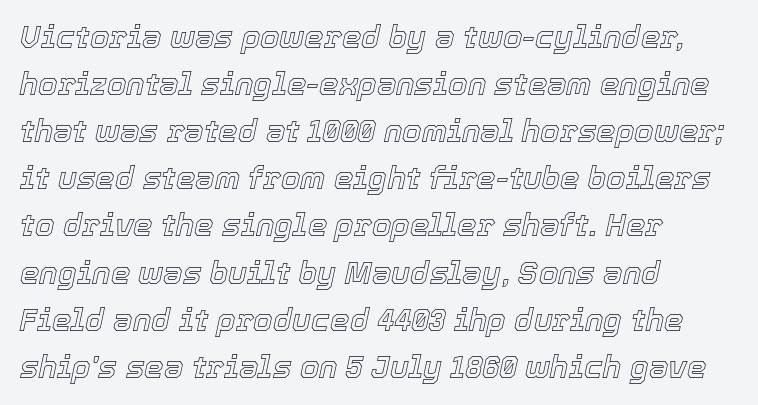
The image shows 31 px text type, italic (leaning right); set left-aligned, normal line spacing (1.52x), normal letter spacing, not underlined; a medium x-height.
